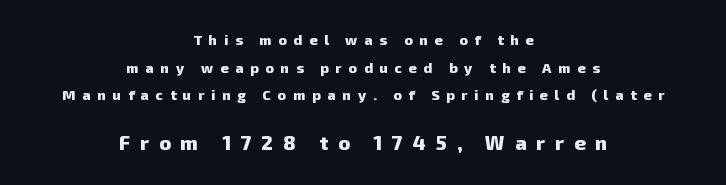
The image shows 20 px bold type; set centered, loose line spacing (1.98x), unusually wide letter spacing (+0.49 em), not underlined; the second (bottom) block is 1.43x larger.
